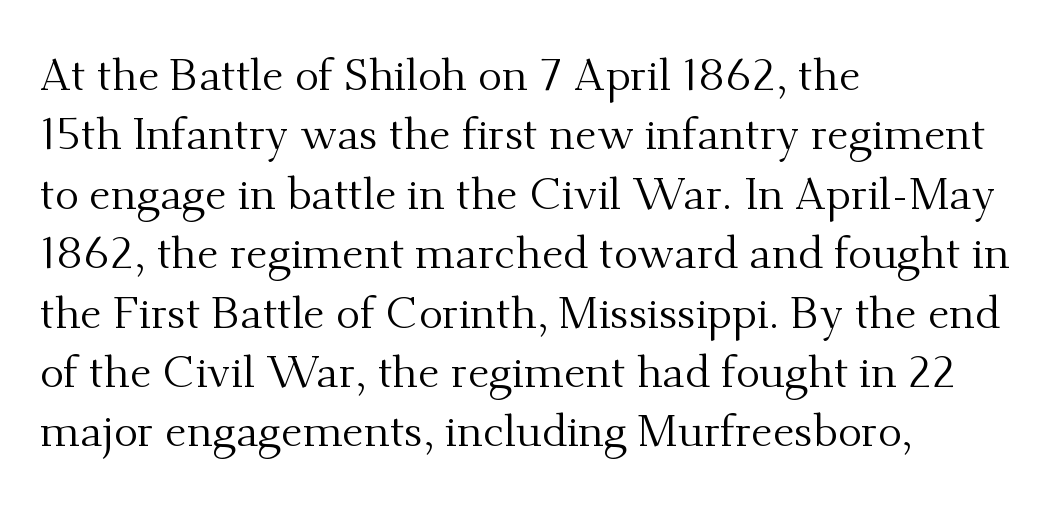
The image shows 45 px regular-weight serif type, upright; set left-aligned, normal line spacing (1.32x), normal letter spacing, not underlined; medium stroke contrast and a small x-height.
